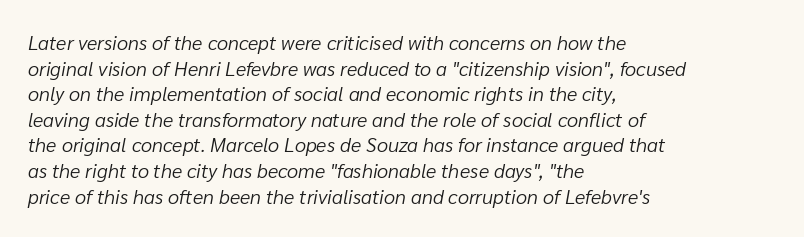
A typesetter would call this zero additional tracking. Leading matches the norm, producing a regular column. This sample is left-justified, so line endings fall wherever the words run out. Type without underlining. The font is comparable to plain body text, perhaps lighter.
